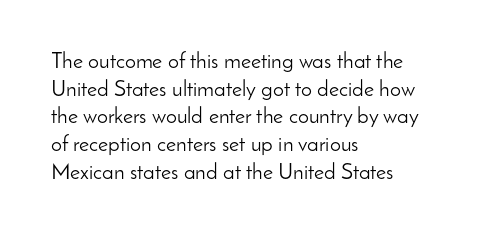
The image shows 22 px text type, upright; set left-aligned, normal line spacing (1.26x), normal letter spacing, not underlined.
